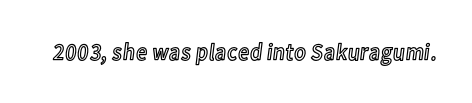
Observe the ordinary spacing: letters are neighbours, not strangers. Underline: absent.
